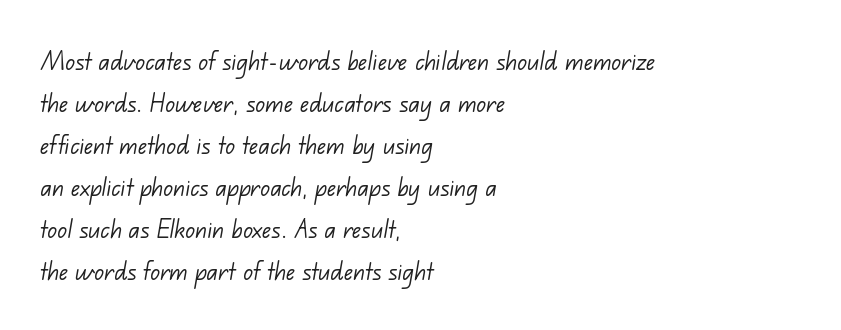
{"serif": "no", "bold": "no", "weight": "light", "width": "normal", "stroke_contrast": "low", "x_height": "small", "monospaced": "no", "underline": "no", "align": "left", "line_spacing": "normal", "line_spacing_ratio": 1.4, "letter_spacing": "normal", "letter_spacing_em": 0.0, "glyph_px": 30}
